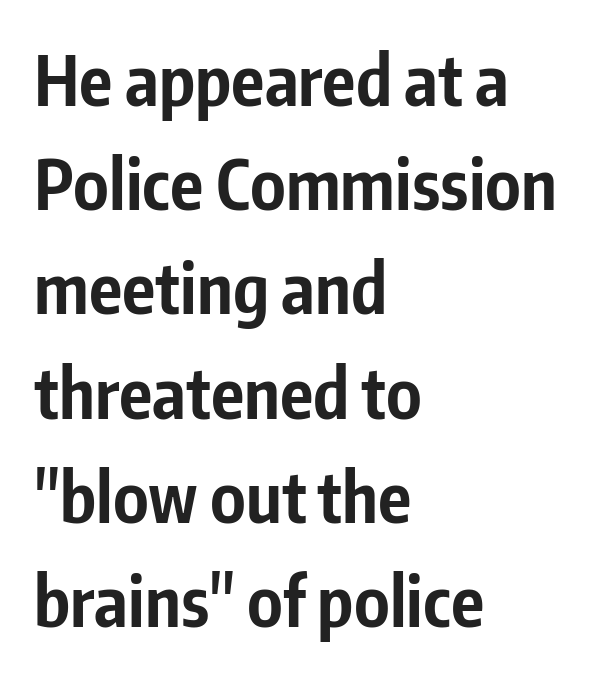
{"serif": "no", "italic": "no", "bold": "yes", "weight": "bold", "width": "condensed", "stroke_contrast": "low", "x_height": "medium", "monospaced": "no", "underline": "no", "align": "left", "line_spacing": "normal", "line_spacing_ratio": 1.51, "letter_spacing": "normal", "letter_spacing_em": 0.0, "glyph_px": 69}
